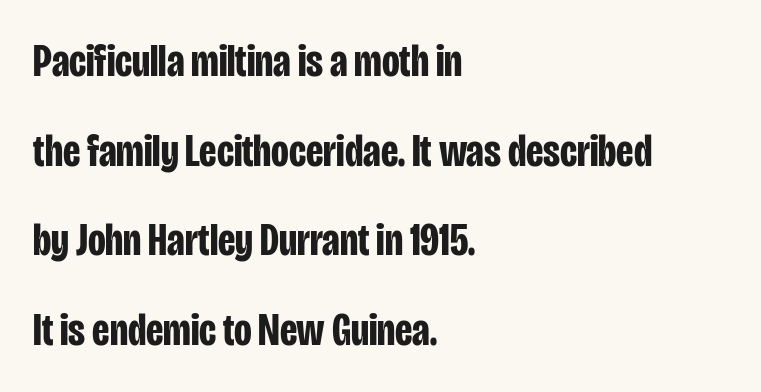
The rendering uses natural spacing where letterforms have individual widths. The lettering holds an erect, upright posture throughout. The designer went with a sans here, leaving each stem footless. Type without underlining. The text block is weighted toward the left margin, trailing off unevenly rightward. The leading is generous, giving the passage an open texture.
